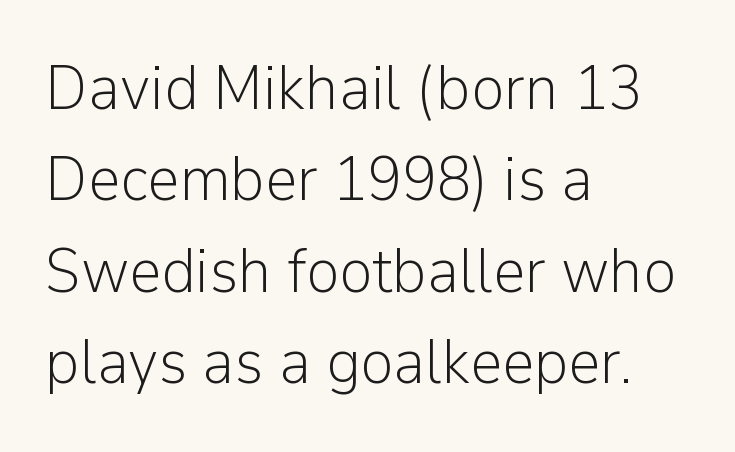
{"serif": "no", "italic": "no", "bold": "no", "weight": "light", "width": "normal", "stroke_contrast": "low", "x_height": "medium", "monospaced": "no", "underline": "no", "align": "left", "line_spacing": "normal", "line_spacing_ratio": 1.45, "letter_spacing": "normal", "letter_spacing_em": 0.0, "glyph_px": 63}
